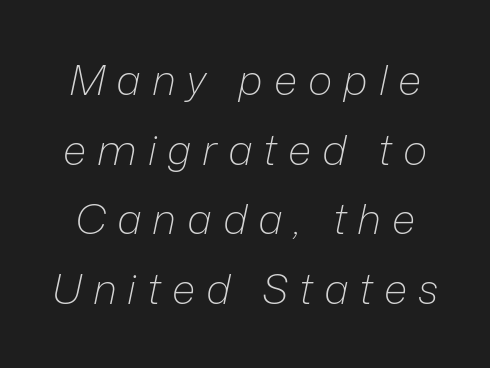
The image shows 42 px light type, italic (leaning right); set normal line spacing (1.66x), unusually wide letter spacing (+0.26 em), not underlined; low stroke contrast and a medium x-height.
